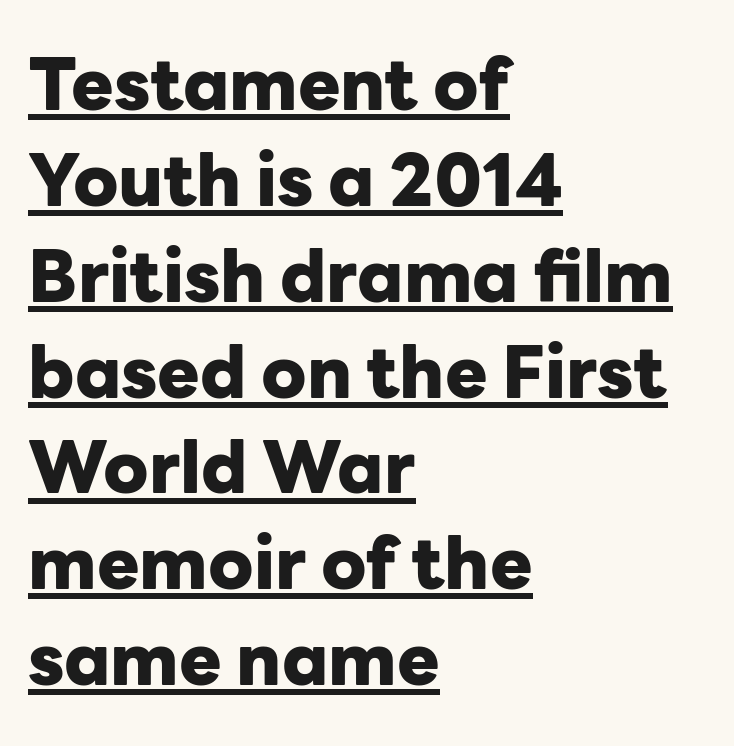
Q: Is the text bold? A: Yes.
Q: Is the text italic (slanted)? A: No, it is upright.
Q: Is the typeface a serif or a sans-serif typeface? A: Sans-serif.
Q: Is the text underlined? A: Yes.
Q: How is the paragraph aligned? A: Left-aligned.
Q: Is the spacing between letters normal or unusually wide? A: Normal.
Q: Is the spacing between lines tight, normal or loose? A: Normal.
Q: Width (condensed, normal, or wide)? A: Normal.
Q: Stroke contrast? A: Low.
Q: x-height? A: Medium.
Q: Monospaced? A: No.
